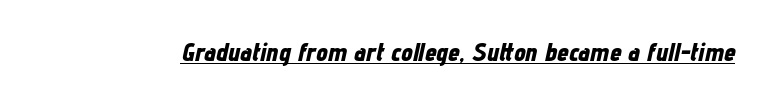
You can see a thin bar hugging the bottom of the glyphs. Students, note that the glyphs here touch the page at normal intervals. I'd describe the lettering as bold — thick and assertive. This sample uses an oblique cut, with every glyph tilted off the vertical.
